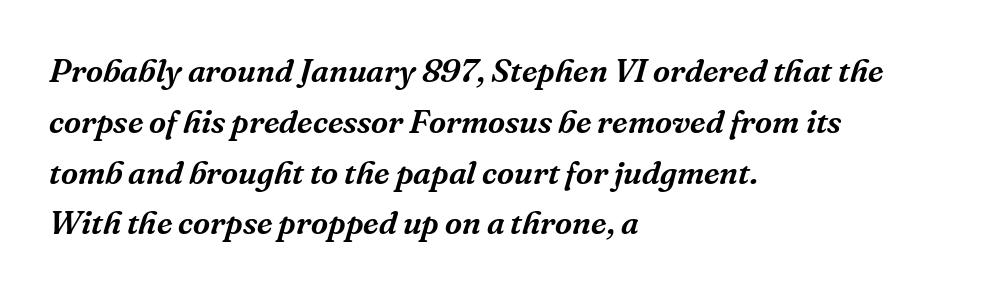
Q: Is the text italic (slanted)? A: Yes, it leans right by about 16 degrees.
Q: Is the typeface a serif or a sans-serif typeface? A: Serif.
Q: Is the text underlined? A: No.
Q: How is the paragraph aligned? A: Left-aligned.
Q: Is the spacing between letters normal or unusually wide? A: Normal.
Q: Is the spacing between lines tight, normal or loose? A: Normal.
Q: Width (condensed, normal, or wide)? A: Normal.
Q: Stroke contrast? A: Medium.
Q: x-height? A: Medium.
Q: Monospaced? A: No.
